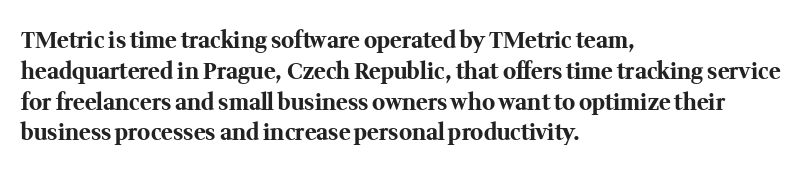
No italicization has been applied; the sample stays upright. The line-height multiplier appears to be the usual default. The face used here has the dense, thick strokes of a bold. Clear beneath every line of the passage. Each word holds together tightly as a unit, with standard inter-letter gaps. The typesetter chose a ragged-right arrangement here.
